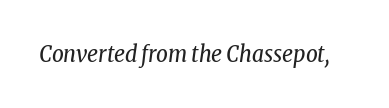
{"italic": "yes", "lean": "right", "slant_degrees": 8, "bold": "no", "underline": "no", "letter_spacing": "normal", "letter_spacing_em": 0.0, "glyph_px": 23}
